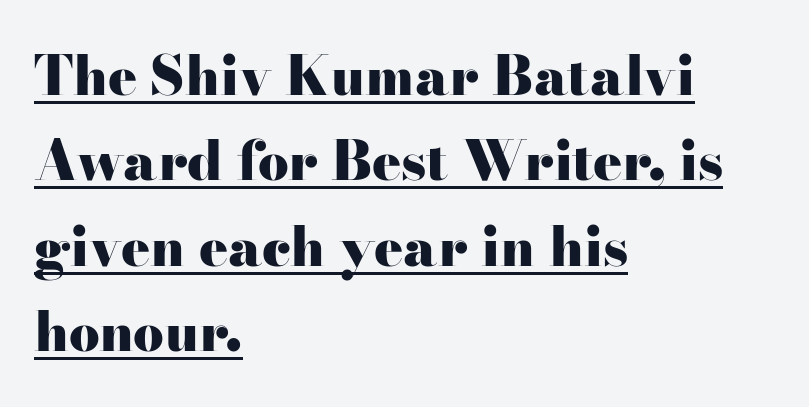
Q: Is the text bold? A: Yes.
Q: Is the text italic (slanted)? A: No, it is upright.
Q: Is the typeface a serif or a sans-serif typeface? A: Serif.
Q: Is the text underlined? A: Yes.
Q: How is the paragraph aligned? A: Left-aligned.
Q: Is the spacing between letters normal or unusually wide? A: Normal.
Q: Is the spacing between lines tight, normal or loose? A: Normal.
Q: Width (condensed, normal, or wide)? A: Wide.
Q: Stroke contrast? A: High.
Q: x-height? A: Small.
Q: Monospaced? A: No.
